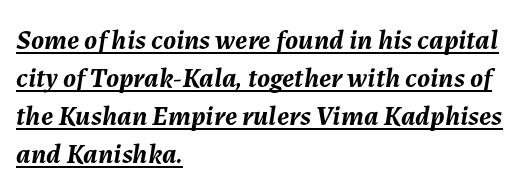
What stands out about the letter spacing? Nothing — it is the standard amount. Heavy-handed strokes throughout: this text is bold. How would I describe the line gaps? Plain and ordinary. A student would call this left alignment; a typographer would say flush left, rag right. Here the designer chose a conventional face with non-uniform glyph widths.
